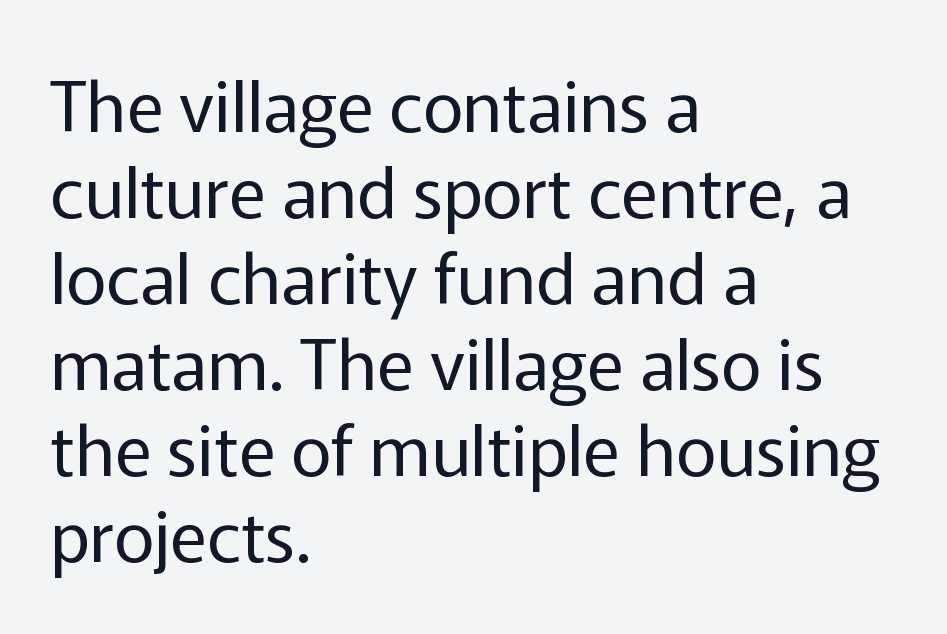
Q: Is the text bold? A: No.
Q: Is the text italic (slanted)? A: No, it is upright.
Q: Is the typeface a serif or a sans-serif typeface? A: Sans-serif.
Q: Is the text underlined? A: No.
Q: How is the paragraph aligned? A: Left-aligned.
Q: Is the spacing between letters normal or unusually wide? A: Normal.
Q: Width (condensed, normal, or wide)? A: Normal.
Q: Stroke contrast? A: Low.
Q: x-height? A: Medium.
Q: Monospaced? A: No.
